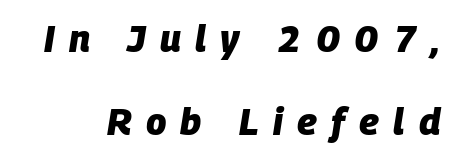
The image shows 37 px heavy type, italic (leaning right); set loose line spacing (2.24x), unusually wide letter spacing (+0.38 em), not underlined; low stroke contrast and a large x-height.
